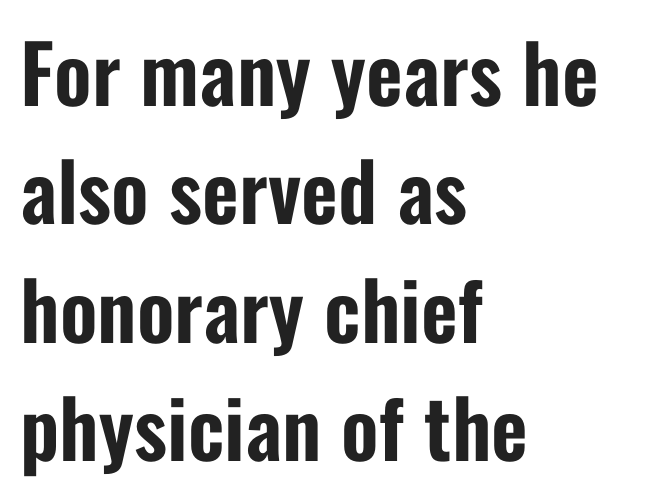
{"serif": "no", "italic": "no", "width": "condensed", "stroke_contrast": "low", "x_height": "medium", "monospaced": "no", "underline": "no", "align": "left", "line_spacing": "normal", "line_spacing_ratio": 1.48, "letter_spacing": "normal", "letter_spacing_em": 0.0, "glyph_px": 80}
